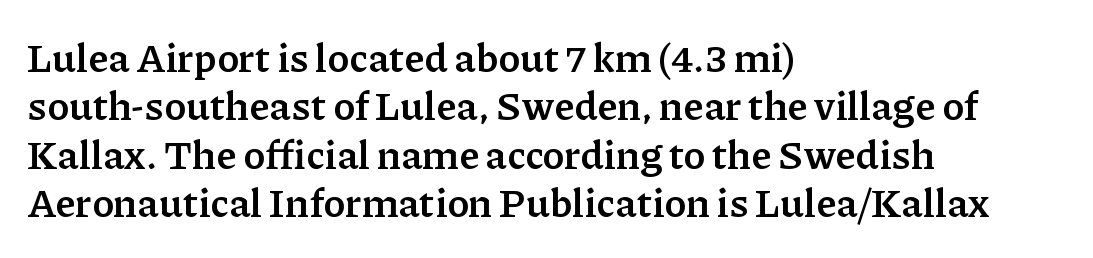
The image shows 40 px semibold serif type, upright; set left-aligned, line spacing 1.21x, normal letter spacing, not underlined; low stroke contrast and a medium x-height.
